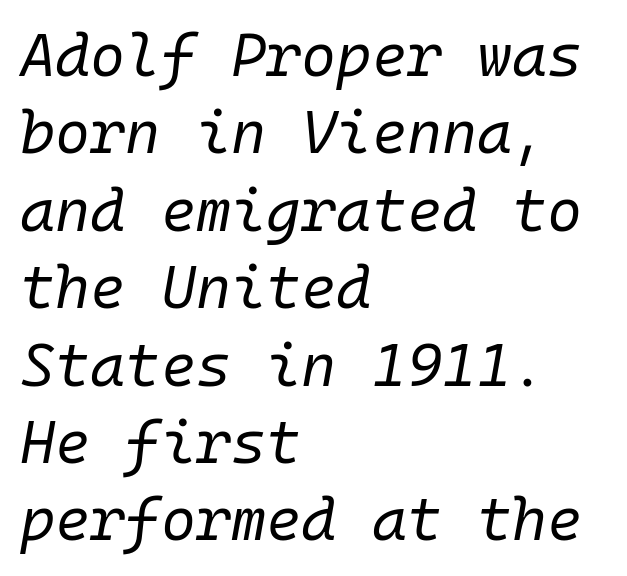
Q: Is the text bold? A: No.
Q: Is the text italic (slanted)? A: Yes, it leans right by about 10 degrees.
Q: Is the text underlined? A: No.
Q: How is the paragraph aligned? A: Left-aligned.
Q: Is the spacing between letters normal or unusually wide? A: Normal.
Q: Is the spacing between lines tight, normal or loose? A: Normal.
Q: Width (condensed, normal, or wide)? A: Normal.
Q: Stroke contrast? A: Low.
Q: x-height? A: Medium.
Q: Monospaced? A: Yes.
